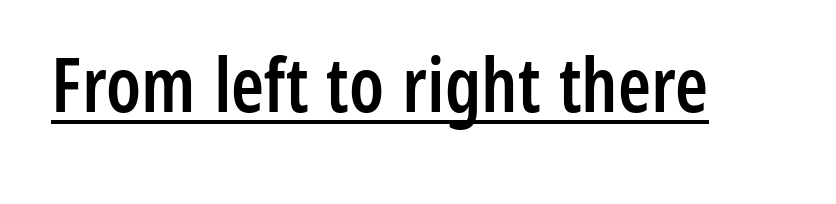
The image shows 75 px semibold, condensed sans-serif type, upright; set normal letter spacing, underlined; low stroke contrast and a medium x-height.
